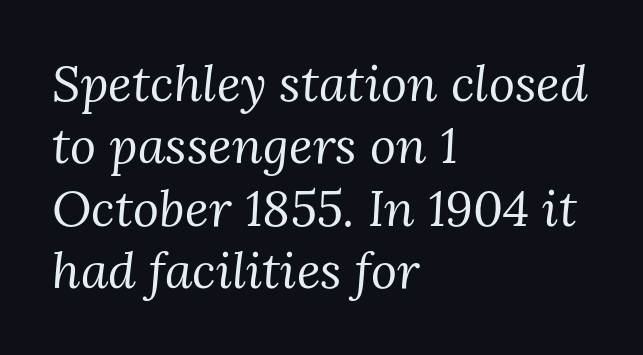
The image shows 50 px regular-weight serif type, italic (leaning right); set left-aligned, normal line spacing (1.25x), normal letter spacing, not underlined; medium stroke contrast and a medium x-height.
